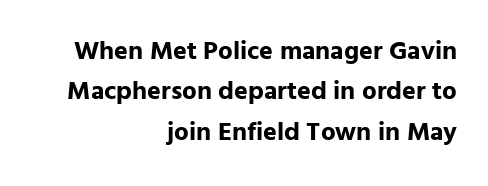
Does the weight exceed regular? Yes, all the way to bold. A bare baseline throughout the passage. Horizontally, the lines are justified to the trailing edge only. One glance says typical: line gaps are just what's usual.
